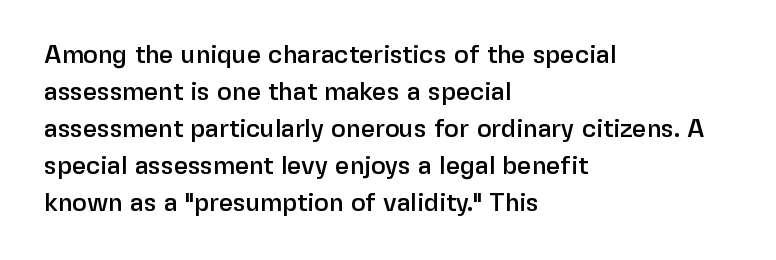
The image shows 25 px text type, upright; set left-aligned, normal line spacing (1.48x), normal letter spacing, not underlined.
